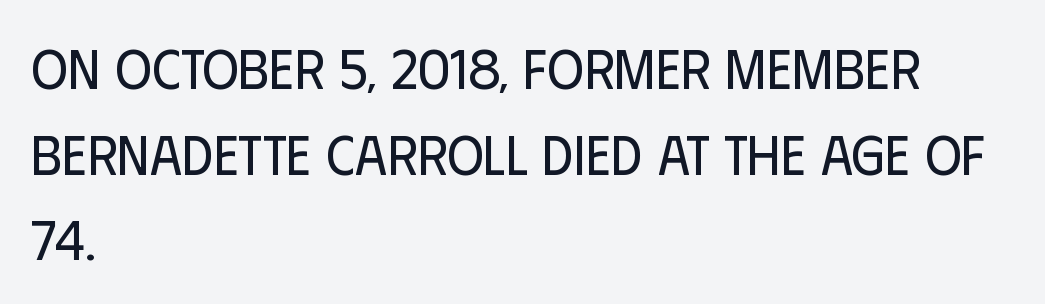
The image shows 56 px regular-weight, condensed sans-serif type, upright; set left-aligned, normal line spacing (1.53x), normal letter spacing, not underlined; low stroke contrast and a large x-height.
